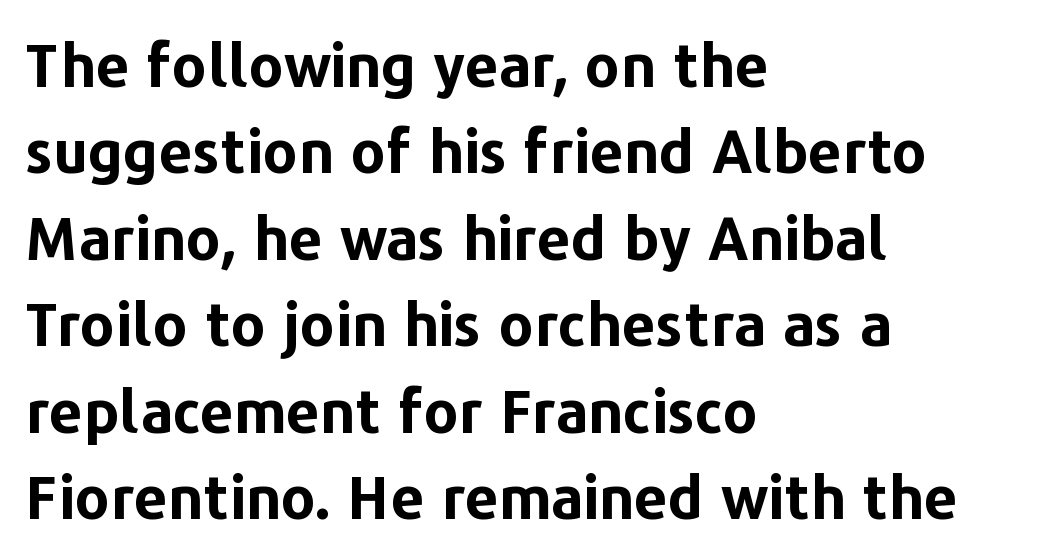
Q: Is the text bold? A: Yes.
Q: Is the text italic (slanted)? A: No, it is upright.
Q: Is the typeface a serif or a sans-serif typeface? A: Sans-serif.
Q: Is the text underlined? A: No.
Q: How is the paragraph aligned? A: Left-aligned.
Q: Is the spacing between letters normal or unusually wide? A: Normal.
Q: Is the spacing between lines tight, normal or loose? A: Normal.
Q: Width (condensed, normal, or wide)? A: Normal.
Q: Stroke contrast? A: Low.
Q: x-height? A: Medium.
Q: Monospaced? A: No.
